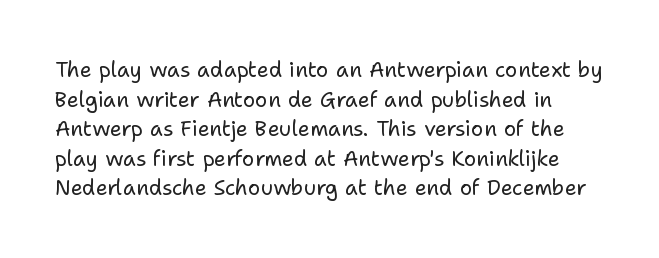
Q: Is the text bold? A: No.
Q: Is the text italic (slanted)? A: No, it is upright.
Q: Is the text underlined? A: No.
Q: Is the spacing between letters normal or unusually wide? A: Normal.
Q: Is the spacing between lines tight, normal or loose? A: Normal.
